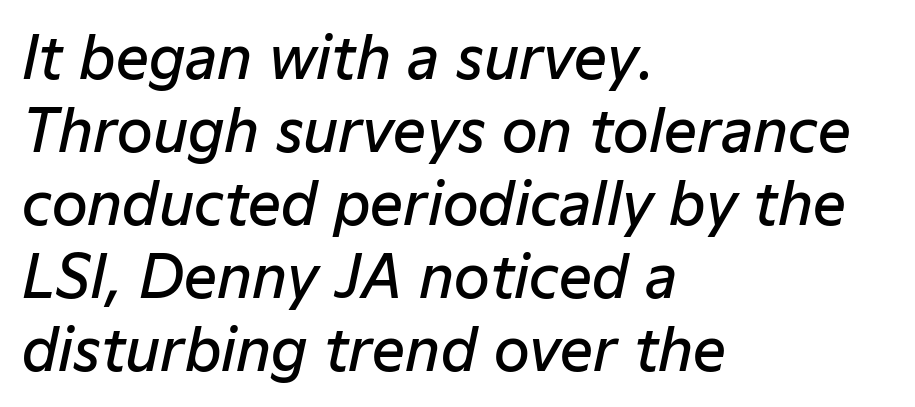
Q: Is the text bold? A: Semi-bold.
Q: Is the text italic (slanted)? A: Yes, it leans right by about 12 degrees.
Q: Is the text underlined? A: No.
Q: How is the paragraph aligned? A: Left-aligned.
Q: Is the spacing between letters normal or unusually wide? A: Normal.
Q: Is the spacing between lines tight, normal or loose? A: Normal.
Q: Width (condensed, normal, or wide)? A: Normal.
Q: Stroke contrast? A: Low.
Q: x-height? A: Medium.
Q: Monospaced? A: No.
